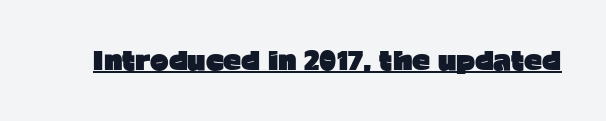
Q: Is the text bold? A: Yes.
Q: Is the text italic (slanted)? A: No, it is upright.
Q: Is the text underlined? A: Yes.
Q: Is the spacing between letters normal or unusually wide? A: Normal.
